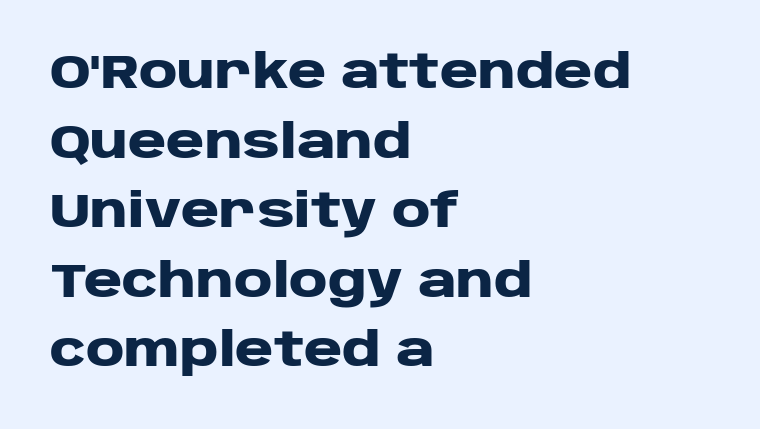
The strokes are fattened all the way to bold. Horizontal alignment here is leftward, the default for most running prose. Compared with typical paragraphs, the rows here are spaced about the same. Does the lettering tilt? It doesn't — this is upright.
